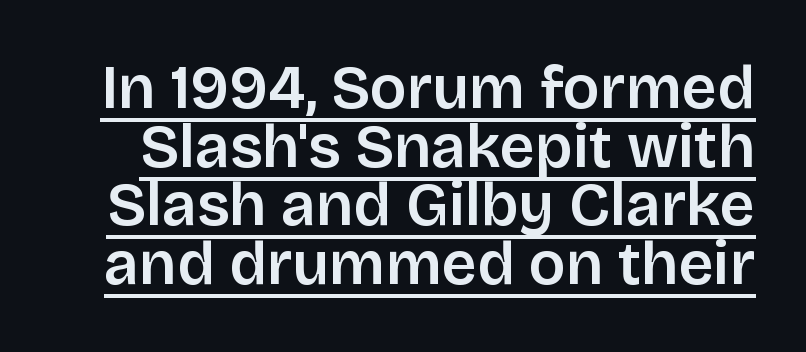
Q: Is the text italic (slanted)? A: No, it is upright.
Q: Is the typeface a serif or a sans-serif typeface? A: Sans-serif.
Q: Is the text underlined? A: Yes.
Q: Is the spacing between letters normal or unusually wide? A: Normal.
Q: Is the spacing between lines tight, normal or loose? A: Tight.
Q: Width (condensed, normal, or wide)? A: Normal.
Q: Stroke contrast? A: Low.
Q: x-height? A: Large.
Q: Monospaced? A: No.
